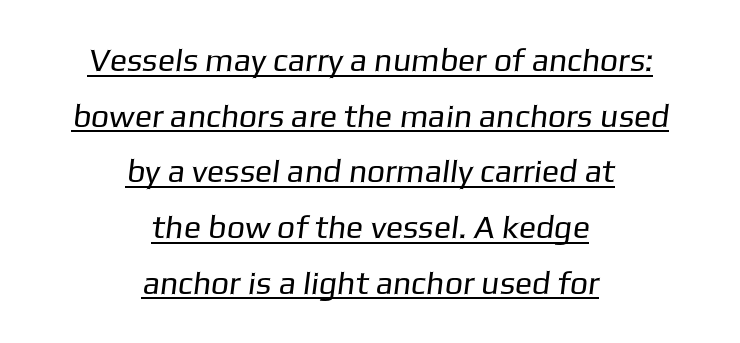
The image shows 32 px regular-weight sans-serif type; set centered, line spacing 1.74x, normal letter spacing, underlined; low stroke contrast and a medium x-height.
